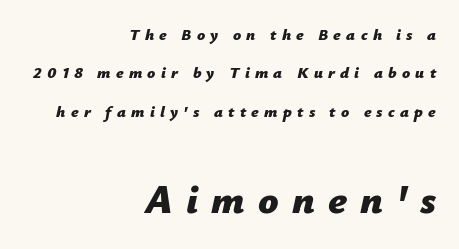
The compositor pushed each line to the right boundary. Spacing verdict: proportional, widths tailored to each character. Leading: increased. The face used here appears at its bigger size in the lower chunk. The foot of each line stays bare and open. You can tell it's italic because the verticals aren't actually vertical.
